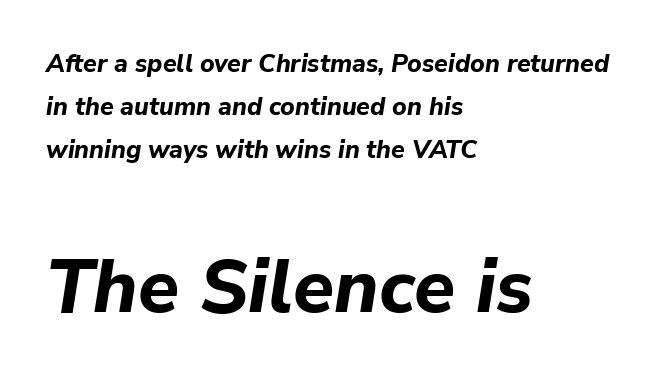
Larger block? The one below; the one above is distinctly smaller. Quick note: underline off. Characters follow at the spacing the type designer built in. The axis of the letterforms is tilted away from vertical. The sample has been set heavy, in full bold.
